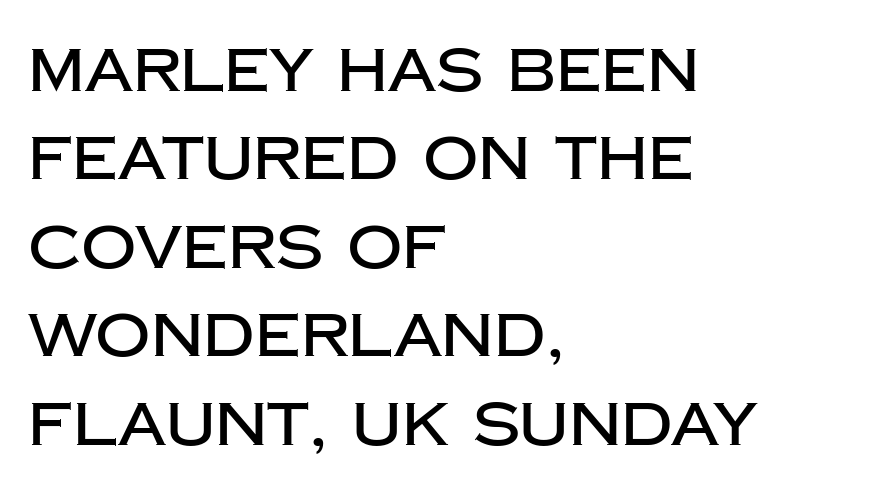
Short note: letters normally spaced. Each line starts at the same left margin while the right side varies. What's the leading like? Ordinary, nothing unusual. You could not count columns in this text — the font is proportionally spaced. Each letter's strokes conclude bluntly, with no projecting serifs.
